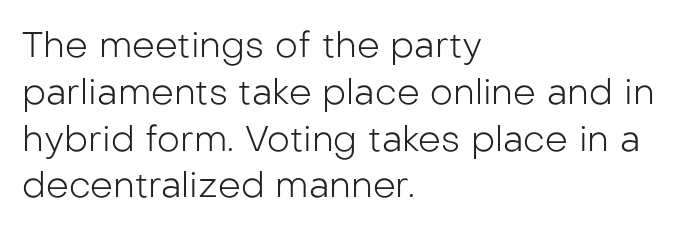
{"serif": "no", "italic": "no", "bold": "no", "weight": "light", "width": "normal", "stroke_contrast": "low", "x_height": "medium", "monospaced": "no", "underline": "no", "align": "left", "line_spacing": "normal", "line_spacing_ratio": 1.3, "letter_spacing": "normal", "letter_spacing_em": 0.0, "glyph_px": 36}
